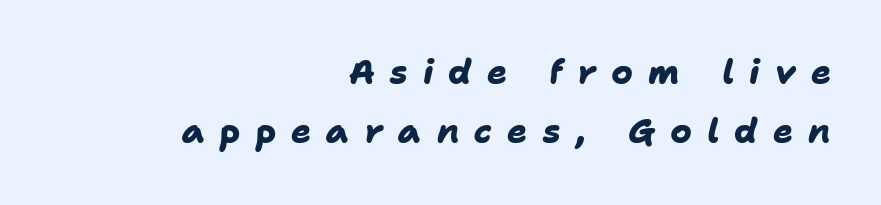
Q: Is the text bold? A: Yes.
Q: Is the typeface a serif or a sans-serif typeface? A: Sans-serif.
Q: Is the text underlined? A: No.
Q: How is the paragraph aligned? A: Right-aligned.
Q: Is the spacing between letters normal or unusually wide? A: Unusually wide.
Q: Width (condensed, normal, or wide)? A: Normal.
Q: Stroke contrast? A: Low.
Q: x-height? A: Medium.
Q: Monospaced? A: No.
